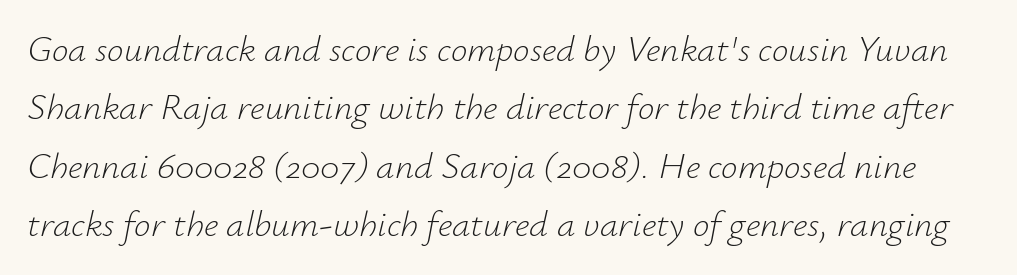
Q: Is the text bold? A: No.
Q: Is the text italic (slanted)? A: Yes, it leans right by about 12 degrees.
Q: Is the text underlined? A: No.
Q: Is the spacing between letters normal or unusually wide? A: Normal.
Q: Is the spacing between lines tight, normal or loose? A: Normal.
Q: Width (condensed, normal, or wide)? A: Normal.
Q: Stroke contrast? A: Low.
Q: x-height? A: Small.
Q: Monospaced? A: No.
